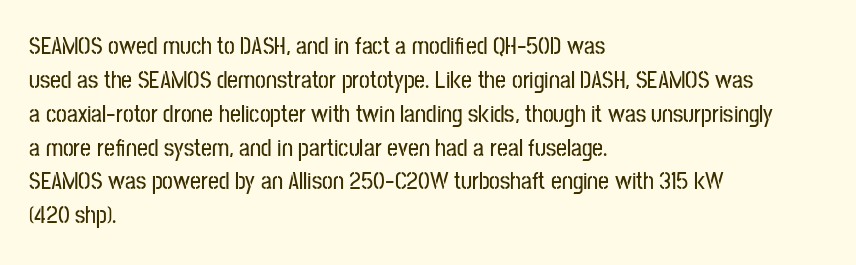
The image shows 24 px text type, upright; set left-aligned, normal line spacing (1.41x), normal letter spacing, not underlined.
